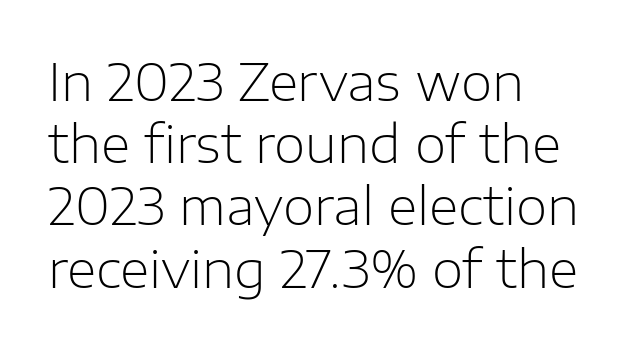
The space directly below the letters is spotless. Each letter keeps its own natural width here, so spacing adapts to shape. If you drew a ruler down the left edge, every line would touch it. The rendering shows plain stroke endings on the letterforms — a sans-serif design.
